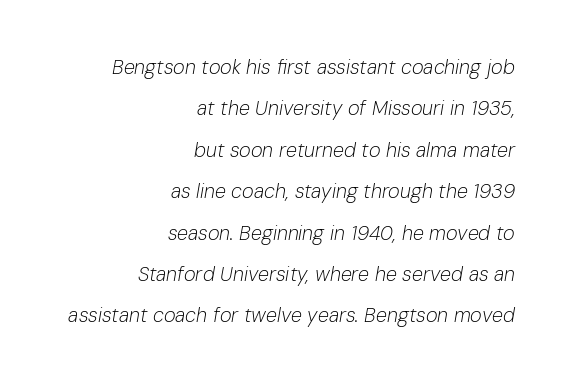
These lines stack with their right ends in a neat column. The letterforms sit shoulder to shoulder at normal distance. Emphasis-style slanted type is in use. Any mark beneath the type? The region is blank.
